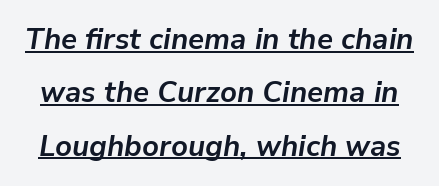
{"italic": "yes", "lean": "right", "slant_degrees": 9, "bold": "yes", "weight": "bold", "width": "normal", "stroke_contrast": "low", "x_height": "medium", "monospaced": "no", "underline": "yes", "line_spacing_ratio": 1.84, "letter_spacing": "normal", "letter_spacing_em": 0.0, "glyph_px": 29}
